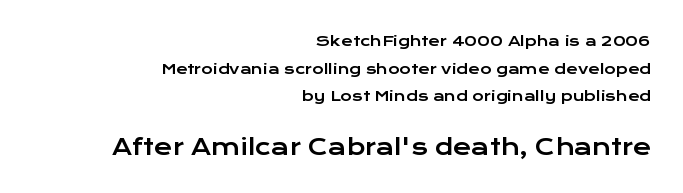
Q: Is the text italic (slanted)? A: No, it is upright.
Q: Is the text underlined? A: No.
Q: How is the paragraph aligned? A: Right-aligned.
Q: Is the spacing between letters normal or unusually wide? A: Normal.
Q: Is the spacing between lines tight, normal or loose? A: Loose.
Q: Which block of text is set in a larger size, the first (top) or the second (bottom)? A: The second (bottom) one.
